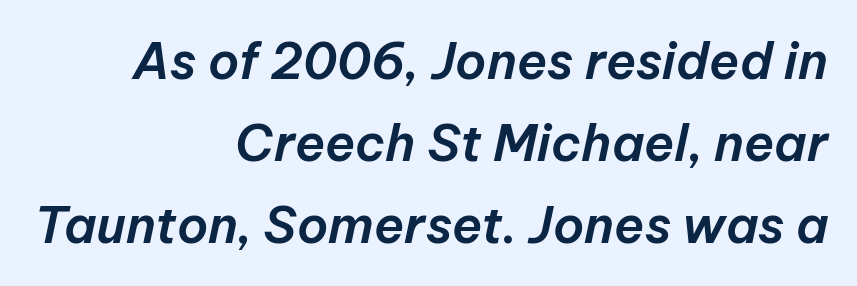
Q: Is the text italic (slanted)? A: Yes, it leans right by about 12 degrees.
Q: Is the text underlined? A: No.
Q: How is the paragraph aligned? A: Right-aligned.
Q: Is the spacing between letters normal or unusually wide? A: Normal.
Q: Is the spacing between lines tight, normal or loose? A: Normal.
Q: Width (condensed, normal, or wide)? A: Normal.
Q: Stroke contrast? A: Low.
Q: x-height? A: Medium.
Q: Monospaced? A: No.
